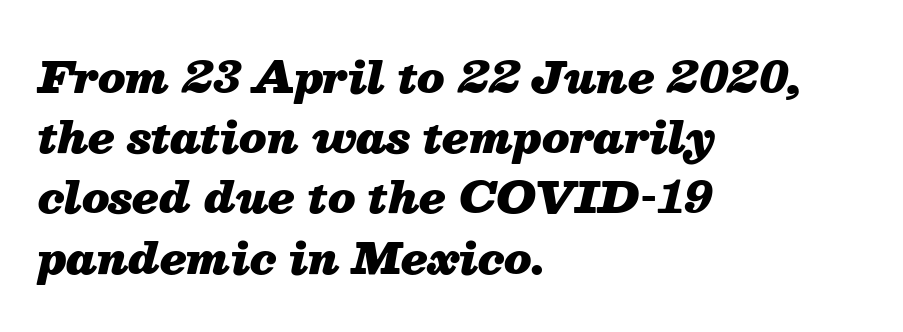
The image shows 43 px heavy type, italic (leaning right); set left-aligned, normal line spacing (1.4x), normal letter spacing, not underlined; medium stroke contrast and a medium x-height.
